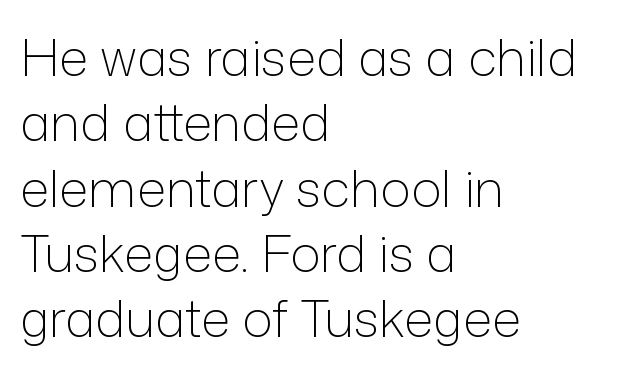
Q: Is the text bold? A: No.
Q: Is the text italic (slanted)? A: No, it is upright.
Q: Is the typeface a serif or a sans-serif typeface? A: Sans-serif.
Q: Is the text underlined? A: No.
Q: How is the paragraph aligned? A: Left-aligned.
Q: Is the spacing between letters normal or unusually wide? A: Normal.
Q: Is the spacing between lines tight, normal or loose? A: Normal.
Q: Width (condensed, normal, or wide)? A: Normal.
Q: Stroke contrast? A: Low.
Q: x-height? A: Medium.
Q: Monospaced? A: No.
